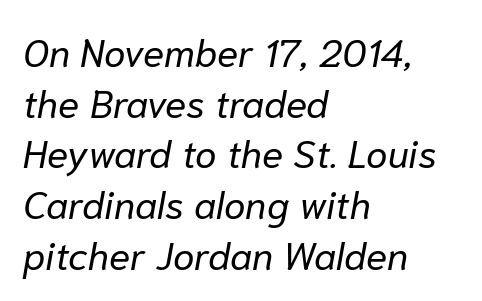
{"italic": "yes", "lean": "right", "slant_degrees": 10, "bold": "no", "weight": "regular", "width": "normal", "stroke_contrast": "low", "x_height": "medium", "monospaced": "no", "underline": "no", "align": "left", "line_spacing": "normal", "line_spacing_ratio": 1.3, "letter_spacing": "normal", "letter_spacing_em": 0.0, "glyph_px": 39}
